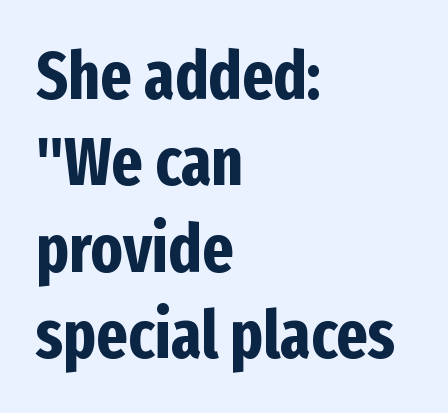
The image shows 67 px bold, condensed sans-serif type, upright; set left-aligned, normal line spacing (1.29x), normal letter spacing, not underlined; low stroke contrast and a medium x-height.
